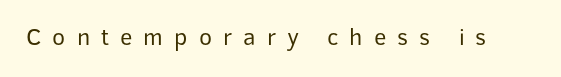
The font's upright variant was chosen for this text. The line texture is sparse and dotted thanks to wide tracking. Underlining? Definitely not there. The font is comparable to plain body text, perhaps lighter.
